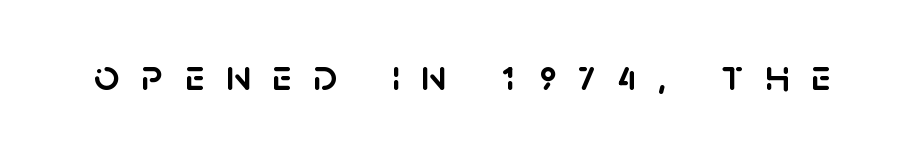
Q: Is the text italic (slanted)? A: No, it is upright.
Q: Is the typeface a serif or a sans-serif typeface? A: Sans-serif.
Q: Is the text underlined? A: No.
Q: Is the spacing between letters normal or unusually wide? A: Unusually wide.
Q: Width (condensed, normal, or wide)? A: Normal.
Q: Stroke contrast? A: Low.
Q: x-height? A: Large.
Q: Monospaced? A: No.
